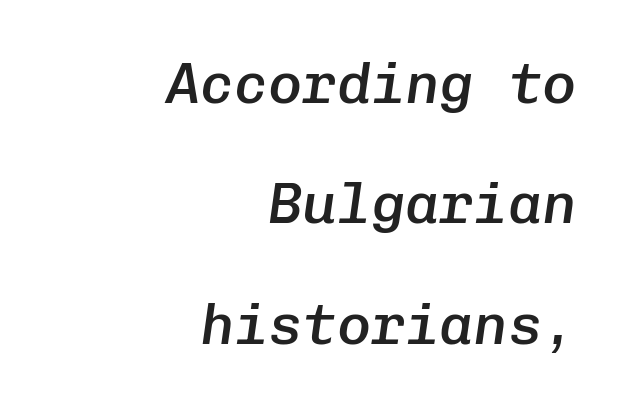
The image shows 57 px semibold type, italic (leaning right), monospaced; set right-aligned, loose line spacing (2.11x), normal letter spacing, not underlined; low stroke contrast and a medium x-height.
